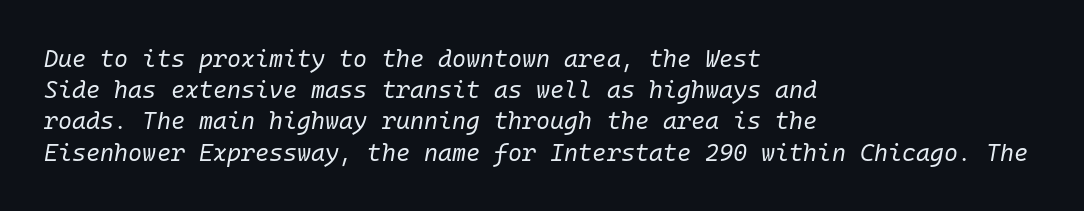
{"italic": "yes", "lean": "right", "slant_degrees": 10, "bold": "no", "underline": "no", "align": "left", "line_spacing": "normal", "line_spacing_ratio": 1.3, "letter_spacing": "normal", "letter_spacing_em": 0.0, "glyph_px": 24}
